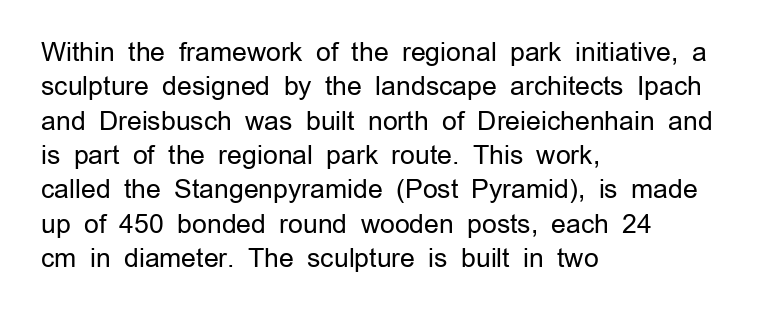
Leftover space on each line is placed entirely after the last word. Notice how the stems are strictly vertical — no italics here. The rendering uses a moderate line-height, typical for paragraphs. Underlining? Definitely not there. A light-to-regular cut is what we see here.
